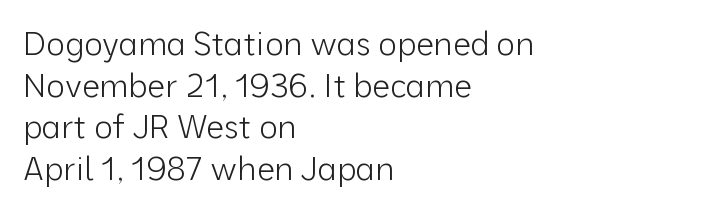
{"serif": "no", "italic": "no", "bold": "no", "weight": "light", "width": "normal", "stroke_contrast": "low", "x_height": "medium", "monospaced": "no", "underline": "no", "align": "left", "line_spacing": "normal", "line_spacing_ratio": 1.3, "letter_spacing": "normal", "letter_spacing_em": 0.0, "glyph_px": 32}
